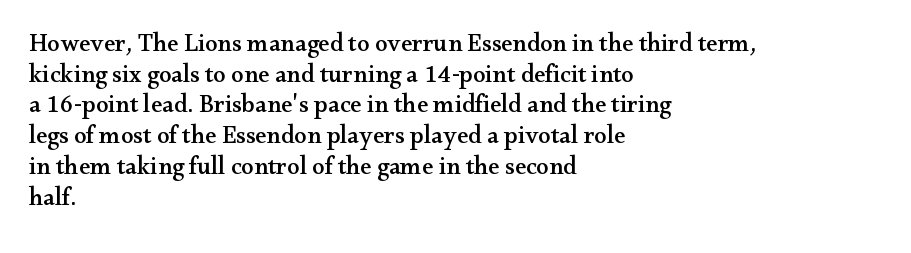
Q: Is the text italic (slanted)? A: No, it is upright.
Q: Is the text underlined? A: No.
Q: How is the paragraph aligned? A: Left-aligned.
Q: Is the spacing between letters normal or unusually wide? A: Normal.
